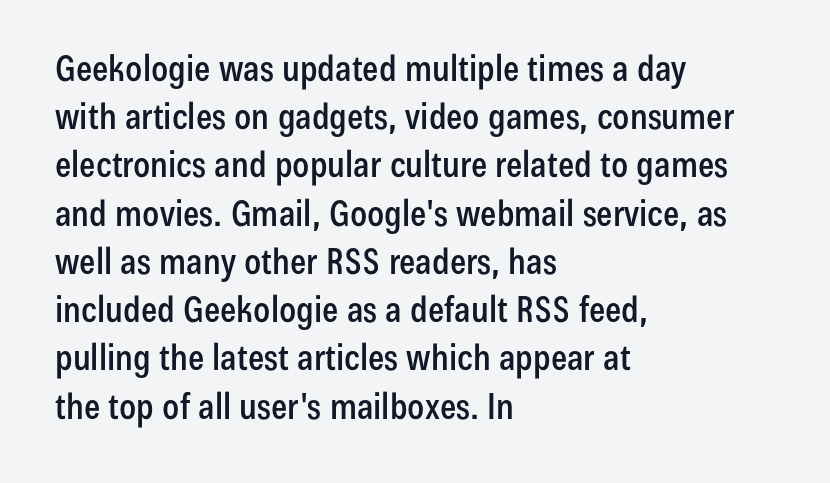
Q: Is the text italic (slanted)? A: No, it is upright.
Q: Is the typeface a serif or a sans-serif typeface? A: Sans-serif.
Q: Is the text underlined? A: No.
Q: How is the paragraph aligned? A: Left-aligned.
Q: Is the spacing between letters normal or unusually wide? A: Normal.
Q: Is the spacing between lines tight, normal or loose? A: Normal.
Q: Width (condensed, normal, or wide)? A: Condensed.
Q: Stroke contrast? A: Low.
Q: x-height? A: Medium.
Q: Monospaced? A: No.
